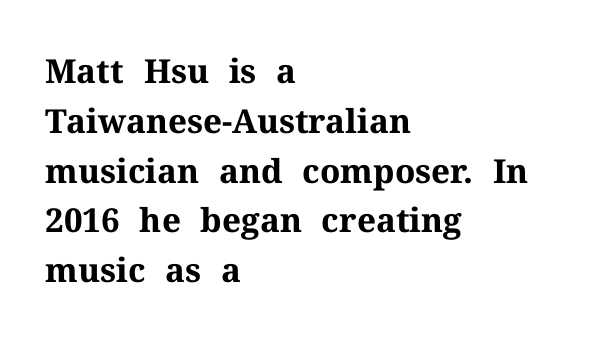
Q: Is the text bold? A: Yes.
Q: Is the text italic (slanted)? A: No, it is upright.
Q: Is the typeface a serif or a sans-serif typeface? A: Serif.
Q: Is the text underlined? A: No.
Q: How is the paragraph aligned? A: Left-aligned.
Q: Is the spacing between letters normal or unusually wide? A: Normal.
Q: Is the spacing between lines tight, normal or loose? A: Normal.
Q: Width (condensed, normal, or wide)? A: Normal.
Q: Stroke contrast? A: Medium.
Q: x-height? A: Medium.
Q: Monospaced? A: No.
